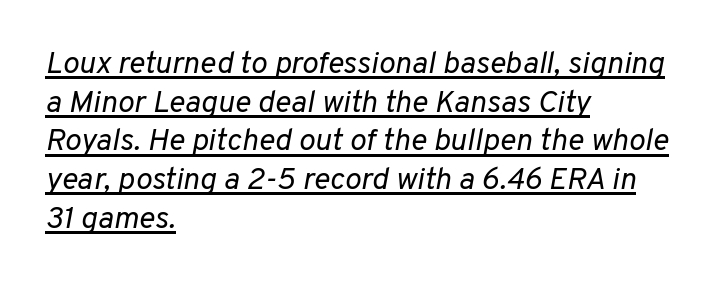
The image shows 31 px regular-weight type, italic (leaning right); set left-aligned, normal line spacing (1.25x), normal letter spacing, underlined; low stroke contrast and a medium x-height.
